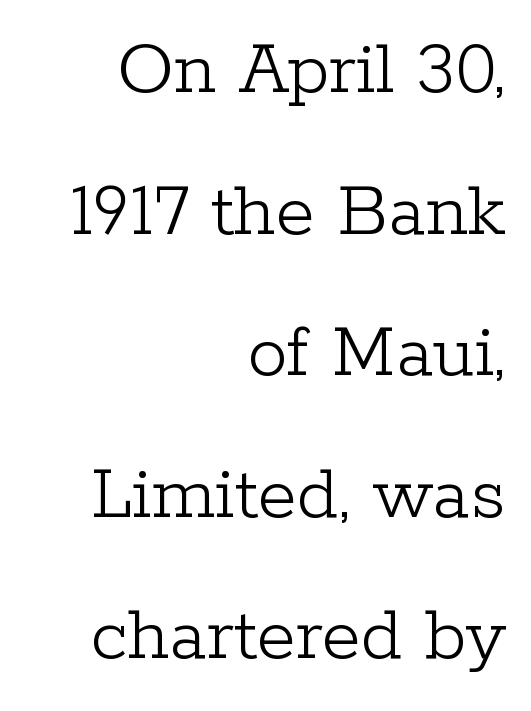
{"serif": "yes", "italic": "no", "bold": "no", "weight": "light", "width": "normal", "stroke_contrast": "low", "x_height": "medium", "monospaced": "no", "underline": "no", "align": "right", "line_spacing_ratio": 1.77, "letter_spacing": "normal", "letter_spacing_em": 0.0, "glyph_px": 80}
